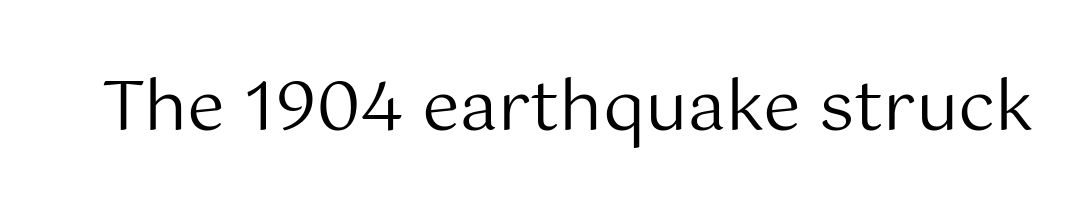
{"serif": "no", "italic": "no", "bold": "no", "weight": "regular", "width": "normal", "stroke_contrast": "medium", "x_height": "medium", "monospaced": "no", "underline": "no", "letter_spacing": "normal", "letter_spacing_em": 0.0, "glyph_px": 68}
